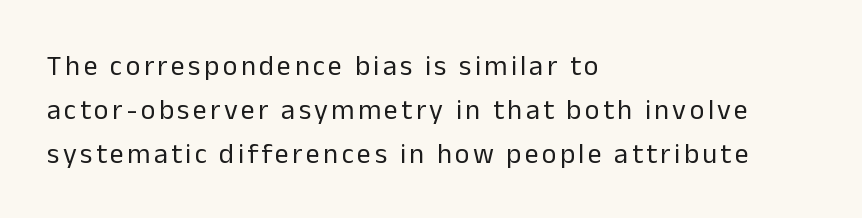
The image shows 28 px regular-weight sans-serif type, upright; set left-aligned, normal line spacing (1.58x), not underlined; low stroke contrast and a medium x-height.
